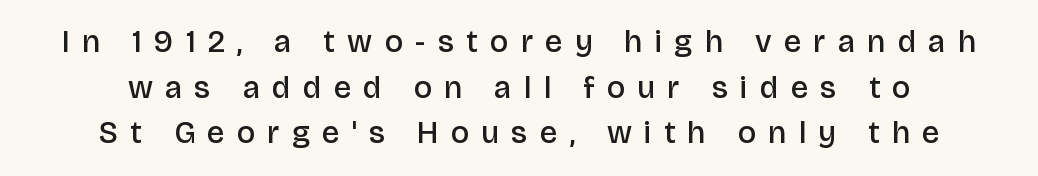
Q: Is the text bold? A: Semi-bold.
Q: Is the text italic (slanted)? A: No, it is upright.
Q: Is the typeface a serif or a sans-serif typeface? A: Sans-serif.
Q: Is the text underlined? A: No.
Q: How is the paragraph aligned? A: Centered.
Q: Is the spacing between letters normal or unusually wide? A: Unusually wide.
Q: Is the spacing between lines tight, normal or loose? A: Normal.
Q: Width (condensed, normal, or wide)? A: Normal.
Q: Stroke contrast? A: Low.
Q: x-height? A: Large.
Q: Monospaced? A: No.
